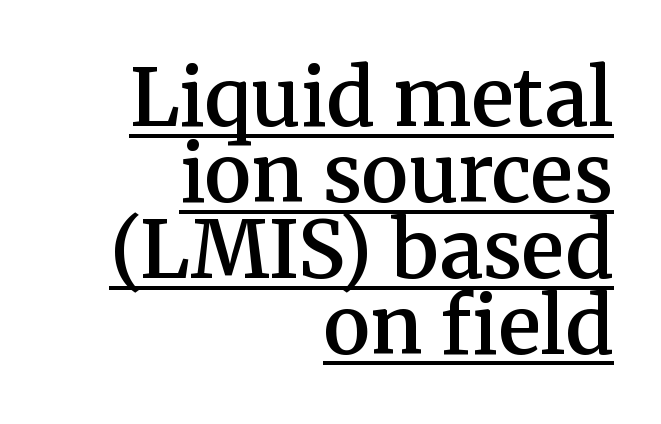
Q: Is the text bold? A: Semi-bold.
Q: Is the text italic (slanted)? A: No, it is upright.
Q: Is the typeface a serif or a sans-serif typeface? A: Serif.
Q: Is the text underlined? A: Yes.
Q: How is the paragraph aligned? A: Right-aligned.
Q: Is the spacing between letters normal or unusually wide? A: Normal.
Q: Is the spacing between lines tight, normal or loose? A: Tight.
Q: Width (condensed, normal, or wide)? A: Normal.
Q: Stroke contrast? A: Medium.
Q: x-height? A: Medium.
Q: Monospaced? A: No.
